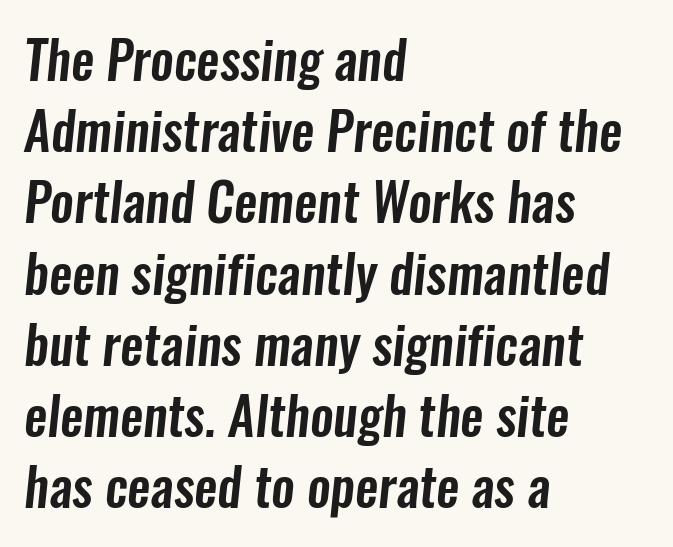
The image shows 52 px condensed sans-serif type; set left-aligned, normal line spacing (1.37x), normal letter spacing, not underlined; low stroke contrast and a medium x-height.
